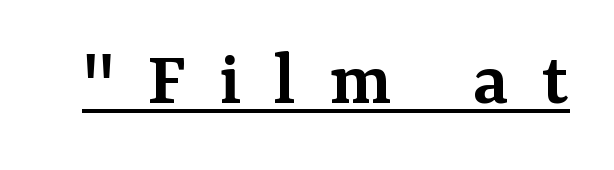
Q: Is the text bold? A: Semi-bold.
Q: Is the text italic (slanted)? A: No, it is upright.
Q: Is the typeface a serif or a sans-serif typeface? A: Serif.
Q: Is the text underlined? A: Yes.
Q: Is the spacing between letters normal or unusually wide? A: Unusually wide.
Q: Width (condensed, normal, or wide)? A: Normal.
Q: Stroke contrast? A: Medium.
Q: x-height? A: Medium.
Q: Monospaced? A: No.
